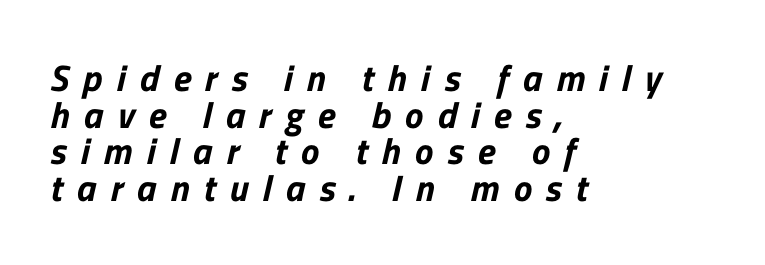
Q: Is the typeface a serif or a sans-serif typeface? A: Sans-serif.
Q: Is the text underlined? A: No.
Q: How is the paragraph aligned? A: Left-aligned.
Q: Is the spacing between letters normal or unusually wide? A: Unusually wide.
Q: Is the spacing between lines tight, normal or loose? A: Tight.
Q: Width (condensed, normal, or wide)? A: Normal.
Q: Stroke contrast? A: Low.
Q: x-height? A: Medium.
Q: Monospaced? A: No.
